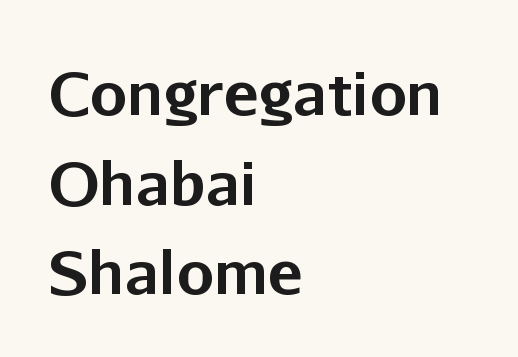
Nothing unusual about the tracking: characters are spaced as the font intends. Pretty heavy lettering here — definitely bold. It's the straight-up-and-down kind of type. Stroke terminals: plain, sans-serif. Casual observation: everything's shoved over to the left.
